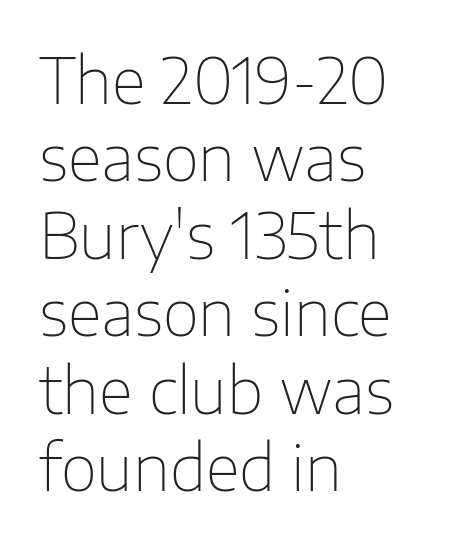
The image shows 63 px thin sans-serif type, upright; set left-aligned, line spacing 1.23x, normal letter spacing, not underlined; low stroke contrast and a medium x-height.
